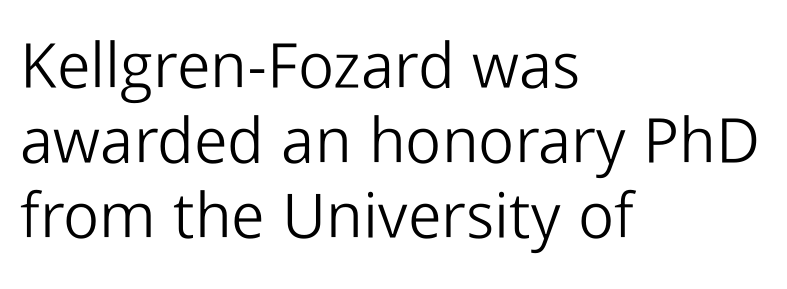
{"serif": "no", "italic": "no", "bold": "no", "weight": "light", "width": "normal", "stroke_contrast": "low", "x_height": "medium", "monospaced": "no", "underline": "no", "align": "left", "line_spacing_ratio": 1.19, "letter_spacing": "normal", "letter_spacing_em": 0.0, "glyph_px": 63}
